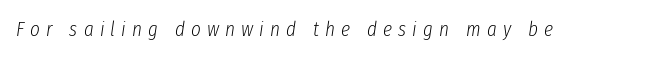
{"italic": "yes", "lean": "right", "slant_degrees": 8, "bold": "no", "underline": "no", "letter_spacing": "wide", "letter_spacing_em": 0.29, "glyph_px": 21}
